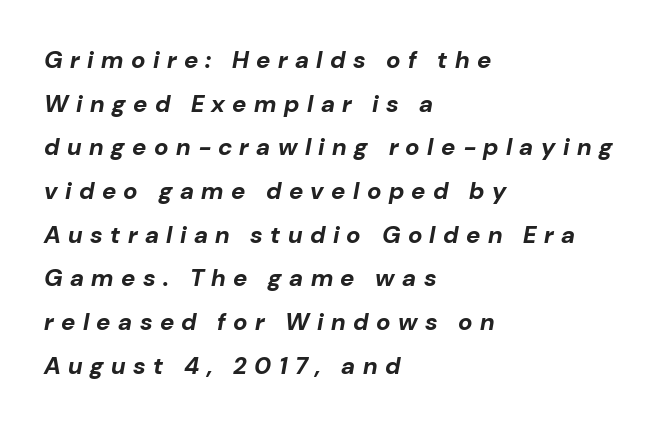
Q: Is the text bold? A: Yes.
Q: Is the text italic (slanted)? A: Yes, it leans right by about 10 degrees.
Q: Is the text underlined? A: No.
Q: How is the paragraph aligned? A: Left-aligned.
Q: Is the spacing between letters normal or unusually wide? A: Unusually wide.
